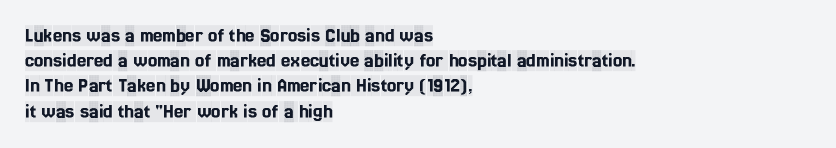
Q: Is the text italic (slanted)? A: No, it is upright.
Q: Is the text underlined? A: No.
Q: How is the paragraph aligned? A: Left-aligned.
Q: Is the spacing between letters normal or unusually wide? A: Normal.
